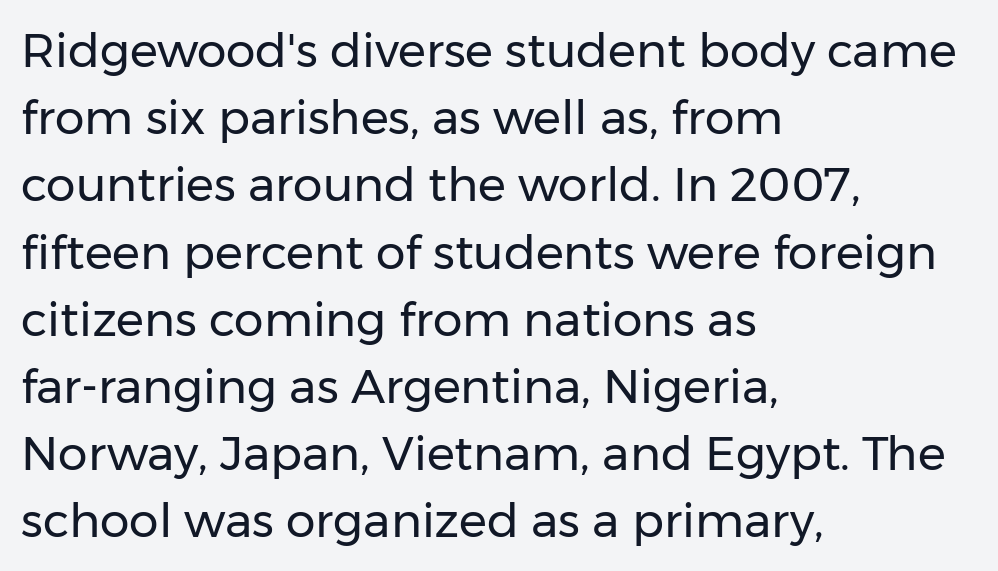
{"serif": "no", "italic": "no", "bold": "no", "weight": "regular", "width": "normal", "stroke_contrast": "low", "x_height": "medium", "monospaced": "no", "underline": "no", "align": "left", "line_spacing": "normal", "line_spacing_ratio": 1.43, "letter_spacing": "normal", "letter_spacing_em": 0.0, "glyph_px": 47}
